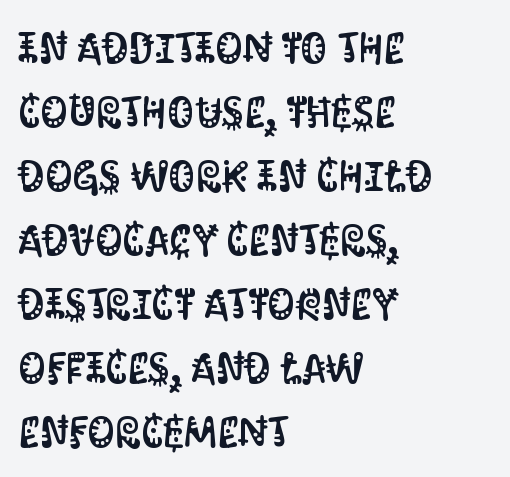
Q: Is the text italic (slanted)? A: No, it is upright.
Q: Is the typeface a serif or a sans-serif typeface? A: Sans-serif.
Q: Is the text underlined? A: No.
Q: How is the paragraph aligned? A: Left-aligned.
Q: Is the spacing between letters normal or unusually wide? A: Normal.
Q: Is the spacing between lines tight, normal or loose? A: Normal.
Q: Width (condensed, normal, or wide)? A: Condensed.
Q: Stroke contrast? A: Medium.
Q: x-height? A: Large.
Q: Monospaced? A: No.
